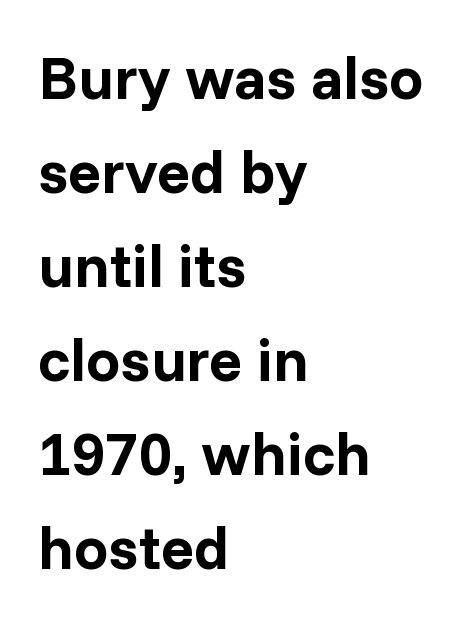
The image shows 61 px bold sans-serif type, upright; set left-aligned, normal line spacing (1.54x), normal letter spacing, not underlined; low stroke contrast and a medium x-height.
